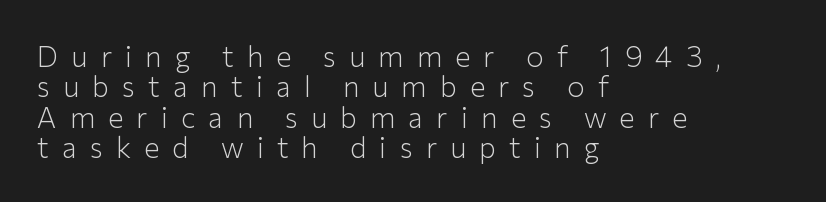
{"serif": "no", "italic": "no", "bold": "no", "weight": "light", "width": "normal", "stroke_contrast": "low", "x_height": "medium", "monospaced": "no", "underline": "no", "align": "left", "line_spacing": "tight", "line_spacing_ratio": 1.05, "letter_spacing": "wide", "letter_spacing_em": 0.45, "glyph_px": 29}
